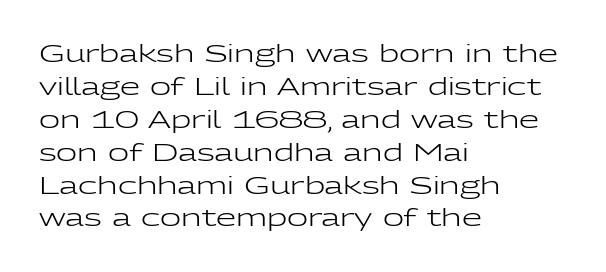
The image shows 23 px text type, upright; set left-aligned, normal line spacing (1.43x), normal letter spacing, not underlined.
